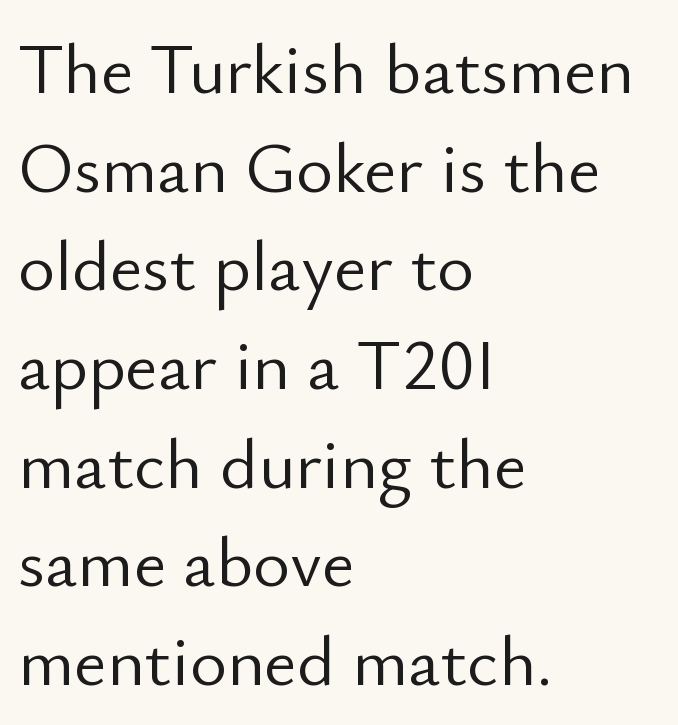
{"serif": "no", "italic": "no", "bold": "no", "weight": "light", "width": "normal", "stroke_contrast": "low", "x_height": "small", "monospaced": "no", "underline": "no", "align": "left", "line_spacing": "normal", "line_spacing_ratio": 1.39, "letter_spacing": "normal", "letter_spacing_em": 0.0, "glyph_px": 71}
